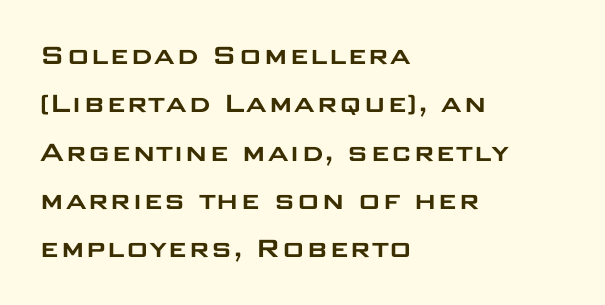
Q: Is the text italic (slanted)? A: No, it is upright.
Q: Is the typeface a serif or a sans-serif typeface? A: Sans-serif.
Q: Is the text underlined? A: No.
Q: How is the paragraph aligned? A: Left-aligned.
Q: Is the spacing between letters normal or unusually wide? A: Normal.
Q: Is the spacing between lines tight, normal or loose? A: Normal.
Q: Width (condensed, normal, or wide)? A: Wide.
Q: Stroke contrast? A: Low.
Q: x-height? A: Large.
Q: Monospaced? A: No.
